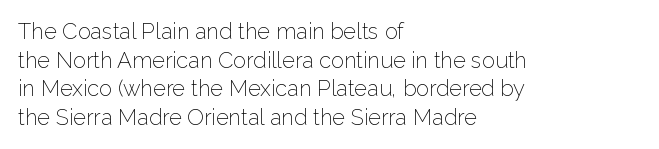
Q: Is the text bold? A: No.
Q: Is the text italic (slanted)? A: No, it is upright.
Q: Is the text underlined? A: No.
Q: How is the paragraph aligned? A: Left-aligned.
Q: Is the spacing between letters normal or unusually wide? A: Normal.
Q: Is the spacing between lines tight, normal or loose? A: Normal.
